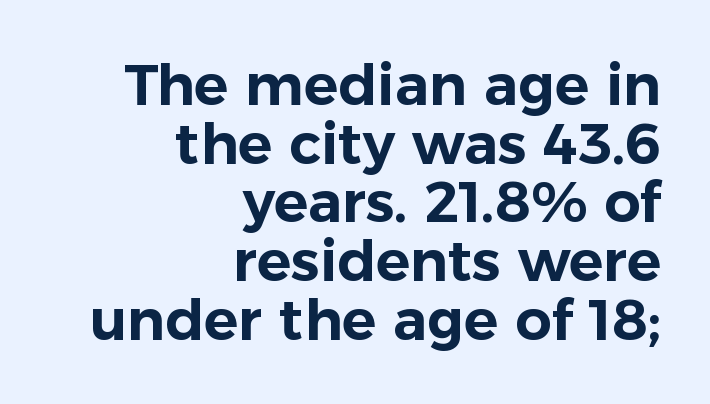
{"serif": "no", "italic": "no", "width": "normal", "stroke_contrast": "low", "x_height": "medium", "monospaced": "no", "underline": "no", "align": "right", "line_spacing": "tight", "line_spacing_ratio": 1.03, "letter_spacing": "normal", "letter_spacing_em": 0.0, "glyph_px": 57}
